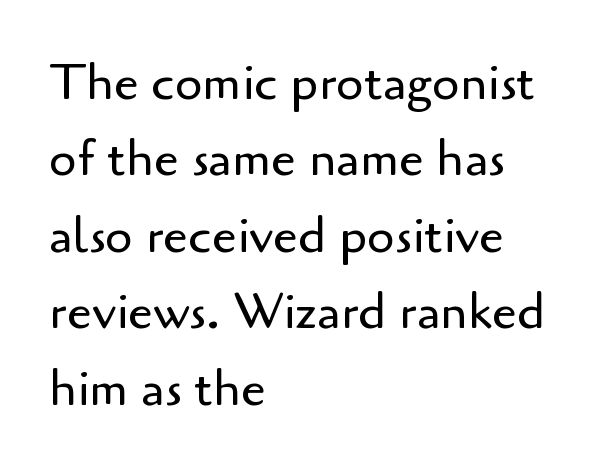
{"serif": "no", "italic": "no", "bold": "no", "weight": "regular", "width": "normal", "stroke_contrast": "low", "x_height": "small", "monospaced": "no", "underline": "no", "align": "left", "line_spacing": "normal", "line_spacing_ratio": 1.53, "letter_spacing": "normal", "letter_spacing_em": 0.0, "glyph_px": 50}
